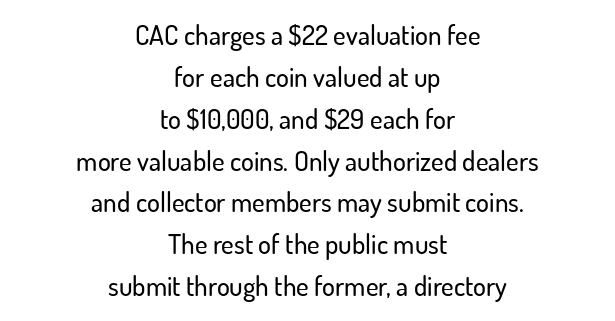
{"italic": "no", "underline": "no", "align": "center", "line_spacing": "normal", "line_spacing_ratio": 1.55, "letter_spacing": "normal", "letter_spacing_em": 0.0, "glyph_px": 27}
